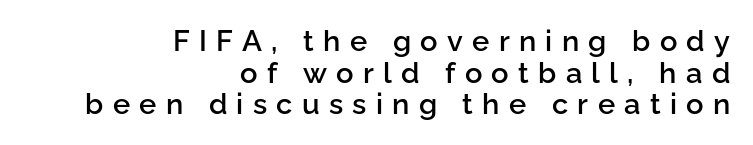
{"serif": "no", "italic": "no", "bold": "semi", "weight": "semibold", "width": "normal", "stroke_contrast": "low", "x_height": "medium", "monospaced": "no", "underline": "no", "align": "right", "line_spacing": "tight", "line_spacing_ratio": 1.09, "letter_spacing": "wide", "letter_spacing_em": 0.32, "glyph_px": 29}
